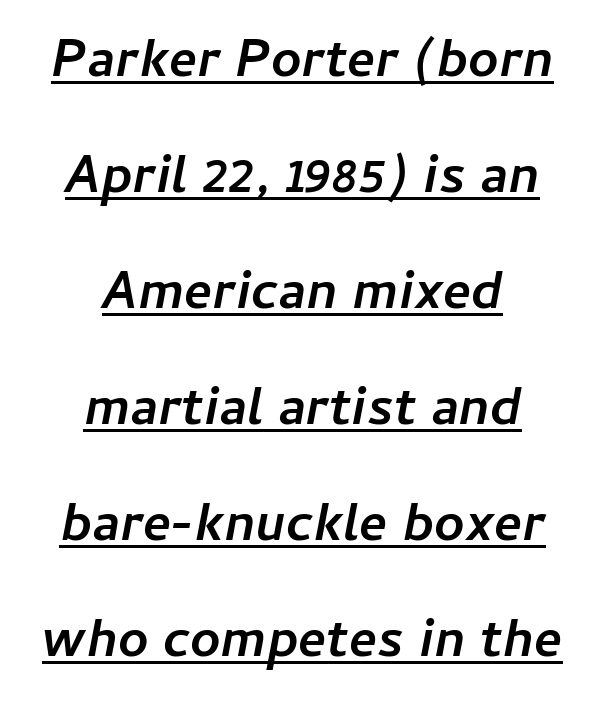
The image shows 53 px semibold type, italic (leaning right); set centered, loose line spacing (2.19x), normal letter spacing, underlined; low stroke contrast and a medium x-height.
